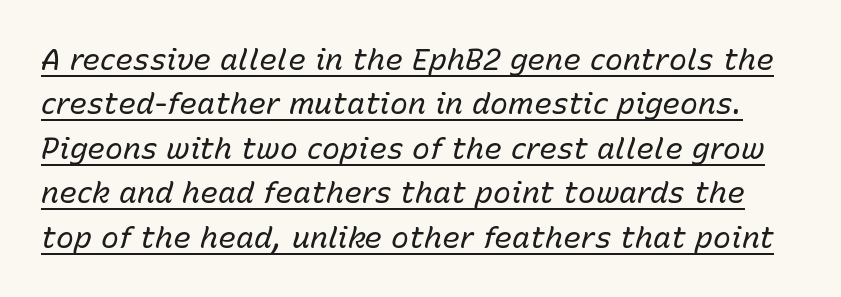
The image shows 30 px regular-weight type, italic (leaning right); set normal line spacing (1.48x), normal letter spacing, underlined; low stroke contrast and a medium x-height.
